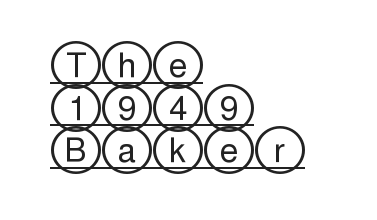
{"italic": "no", "width": "wide", "x_height": "large", "underline": "yes", "align": "left", "line_spacing": "normal", "line_spacing_ratio": 1.29, "letter_spacing": "normal", "letter_spacing_em": 0.0, "glyph_px": 33}
